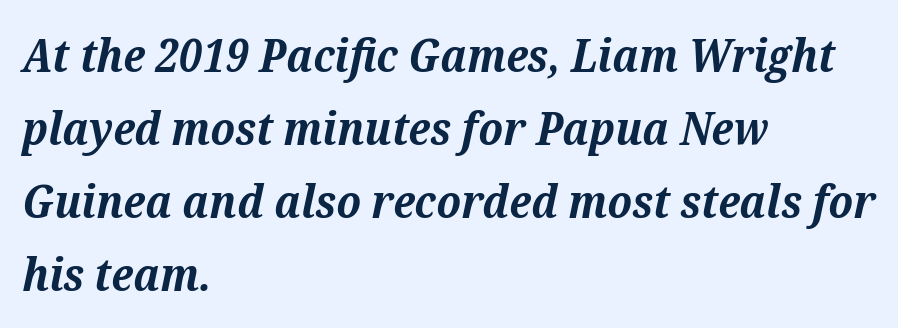
Q: Is the text bold? A: Yes.
Q: Is the text italic (slanted)? A: Yes, it leans right by about 12 degrees.
Q: Is the typeface a serif or a sans-serif typeface? A: Serif.
Q: Is the text underlined? A: No.
Q: How is the paragraph aligned? A: Left-aligned.
Q: Is the spacing between letters normal or unusually wide? A: Normal.
Q: Is the spacing between lines tight, normal or loose? A: Normal.
Q: Width (condensed, normal, or wide)? A: Normal.
Q: Stroke contrast? A: Medium.
Q: x-height? A: Medium.
Q: Monospaced? A: No.
